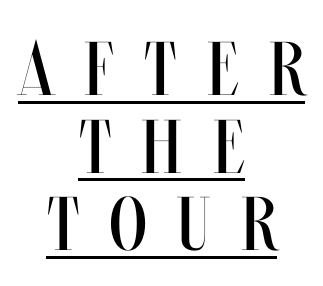
Q: Is the text bold? A: No.
Q: Is the text italic (slanted)? A: No, it is upright.
Q: Is the text underlined? A: Yes.
Q: How is the paragraph aligned? A: Centered.
Q: Is the spacing between letters normal or unusually wide? A: Unusually wide.
Q: Is the spacing between lines tight, normal or loose? A: Tight.
Q: Width (condensed, normal, or wide)? A: Condensed.
Q: Stroke contrast? A: Medium.
Q: x-height? A: Large.
Q: Monospaced? A: No.
